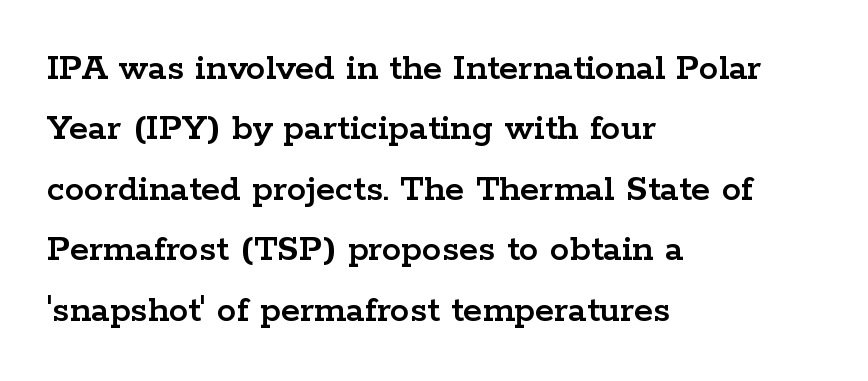
{"serif": "yes", "italic": "no", "width": "wide", "stroke_contrast": "low", "x_height": "medium", "monospaced": "no", "underline": "no", "align": "left", "line_spacing": "normal", "line_spacing_ratio": 1.55, "letter_spacing": "normal", "letter_spacing_em": 0.0, "glyph_px": 39}
